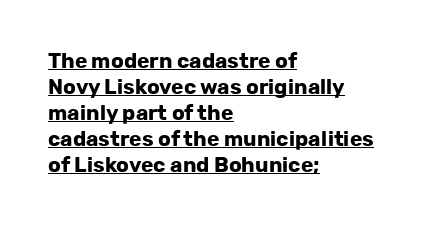
The image shows 21 px bold type, upright; set left-aligned, line spacing 1.24x, normal letter spacing, underlined.
